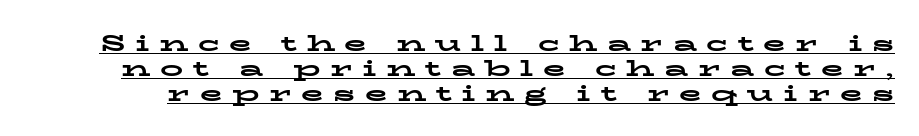
The image shows 23 px bold type, upright; set tight line spacing (1.08x), unusually wide letter spacing (+0.42 em), underlined.
